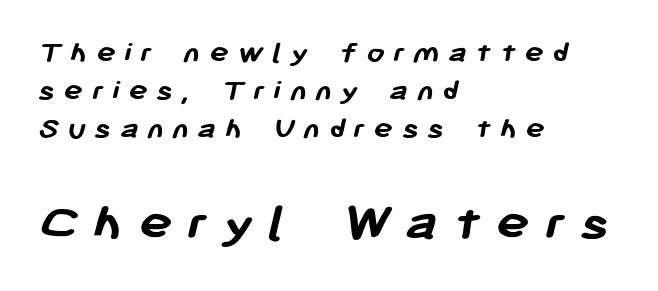
Q: Is the text bold? A: Yes.
Q: Is the typeface a serif or a sans-serif typeface? A: Sans-serif.
Q: Is the text underlined? A: No.
Q: How is the paragraph aligned? A: Left-aligned.
Q: Is the spacing between letters normal or unusually wide? A: Unusually wide.
Q: Which block of text is set in a larger size, the first (top) or the second (bottom)? A: The second (bottom) one.
Q: Width (condensed, normal, or wide)? A: Normal.
Q: Stroke contrast? A: Low.
Q: x-height? A: Medium.
Q: Monospaced? A: No.
